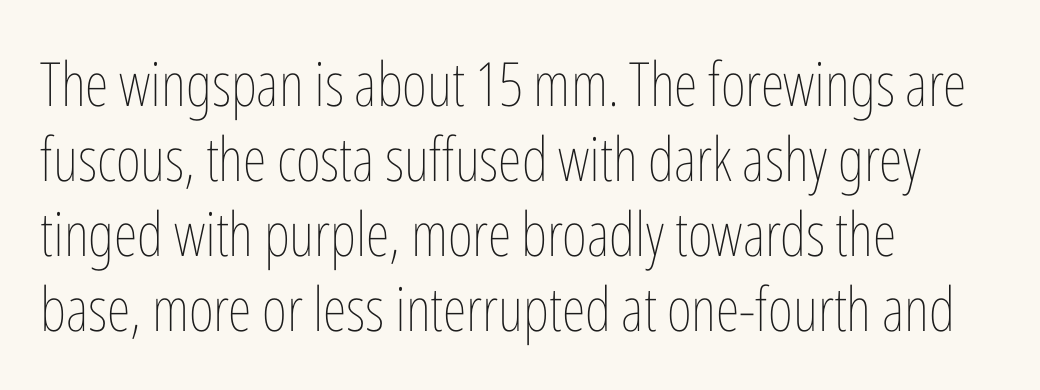
The image shows 61 px thin, condensed type, upright; set left-aligned, line spacing 1.23x, normal letter spacing, not underlined; low stroke contrast and a medium x-height.
